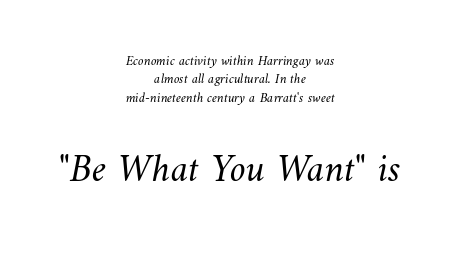
Q: Is the text bold? A: No.
Q: Is the text underlined? A: No.
Q: How is the paragraph aligned? A: Centered.
Q: Is the spacing between letters normal or unusually wide? A: Normal.
Q: Is the spacing between lines tight, normal or loose? A: Normal.
Q: Which block of text is set in a larger size, the first (top) or the second (bottom)? A: The second (bottom) one.
Q: Width (condensed, normal, or wide)? A: Normal.
Q: Stroke contrast? A: Medium.
Q: x-height? A: Small.
Q: Monospaced? A: No.
